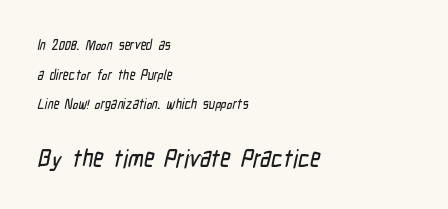
{"underline": "no", "align": "left", "line_spacing": "loose", "line_spacing_ratio": 2.12, "letter_spacing": "normal", "letter_spacing_em": 0.0, "larger_block": "second", "size_ratio": 1.79, "glyph_px": 25}
